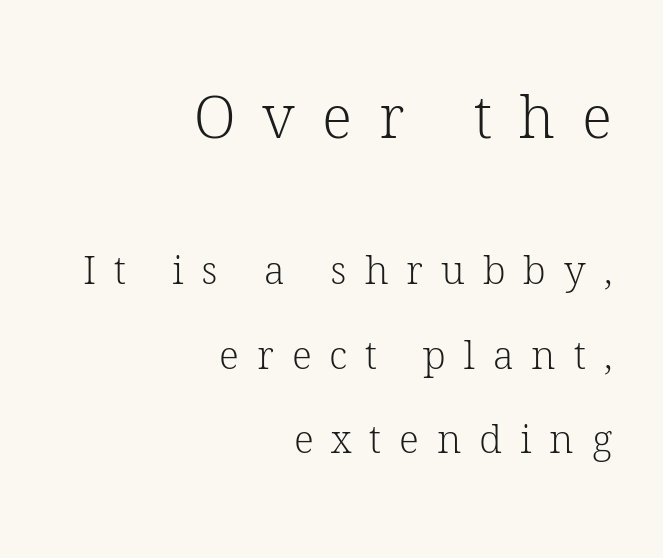
The image shows 59 px light serif type, upright; set right-aligned, loose line spacing (2.17x), unusually wide letter spacing (+0.46 em), not underlined; the first (top) block is 1.51x larger; low stroke contrast and a medium x-height.
